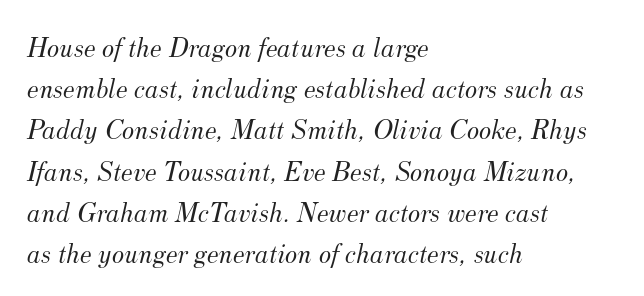
The image shows 29 px light serif type, italic (leaning right); set left-aligned, normal line spacing (1.42x), normal letter spacing, not underlined; medium stroke contrast and a small x-height.
